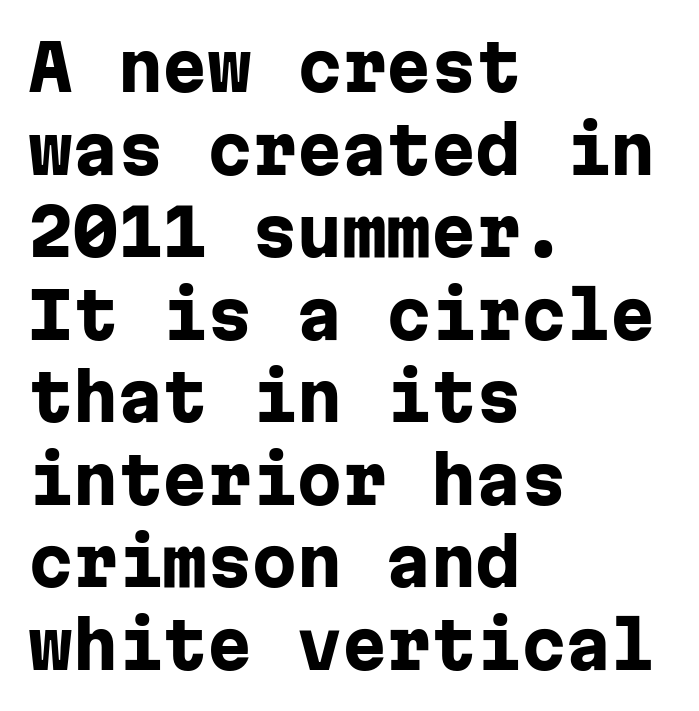
Q: Is the text bold? A: Yes.
Q: Is the text italic (slanted)? A: No, it is upright.
Q: Is the typeface a serif or a sans-serif typeface? A: Sans-serif.
Q: Is the text underlined? A: No.
Q: How is the paragraph aligned? A: Left-aligned.
Q: Is the spacing between letters normal or unusually wide? A: Normal.
Q: Is the spacing between lines tight, normal or loose? A: Normal.
Q: Width (condensed, normal, or wide)? A: Normal.
Q: Stroke contrast? A: Low.
Q: x-height? A: Medium.
Q: Monospaced? A: Yes.
